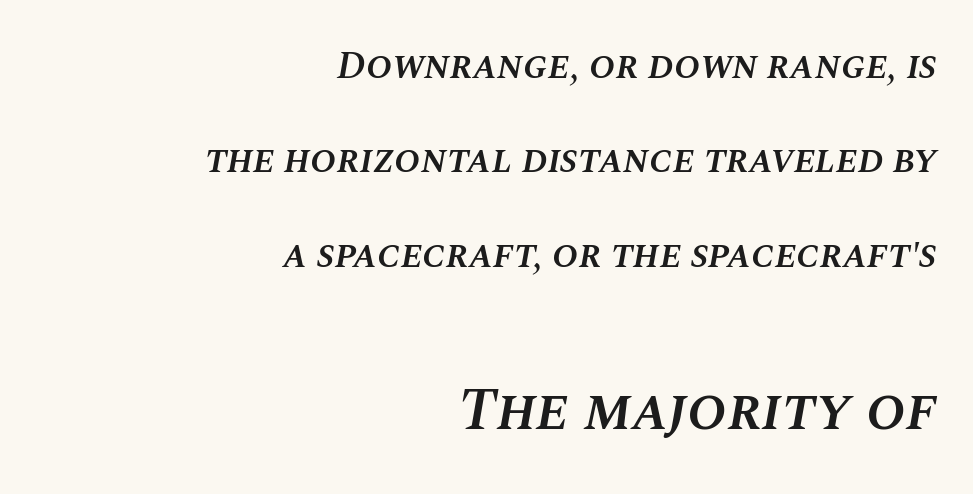
Horizontally, the lines are justified to the trailing edge only. Type size steps up from the first block to the second. The passage shown is semibold, sitting just below true bold. Underlining? Definitely not there. This sample trades compactness for vertical openness between lines.
